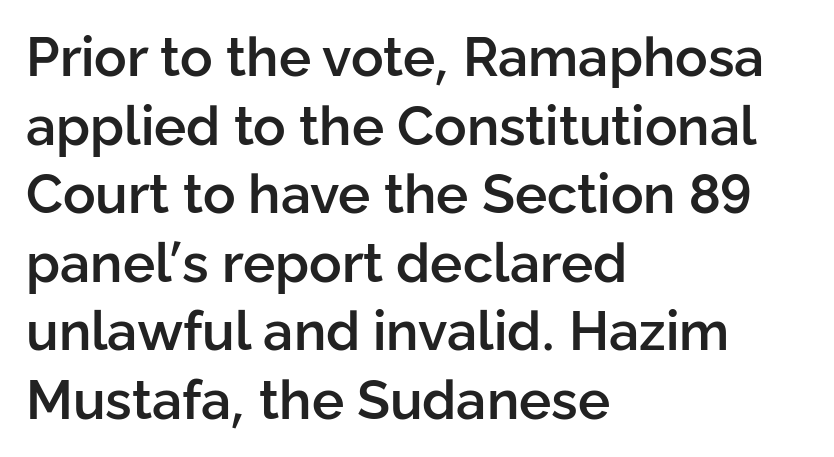
Q: Is the text bold? A: Semi-bold.
Q: Is the text italic (slanted)? A: No, it is upright.
Q: Is the typeface a serif or a sans-serif typeface? A: Sans-serif.
Q: Is the text underlined? A: No.
Q: How is the paragraph aligned? A: Left-aligned.
Q: Is the spacing between letters normal or unusually wide? A: Normal.
Q: Is the spacing between lines tight, normal or loose? A: Normal.
Q: Width (condensed, normal, or wide)? A: Normal.
Q: Stroke contrast? A: Low.
Q: x-height? A: Medium.
Q: Monospaced? A: No.
